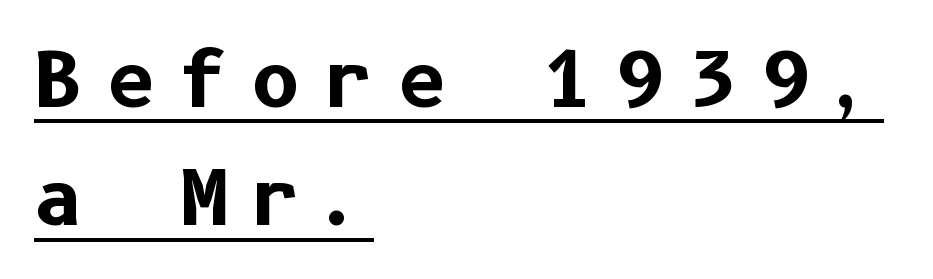
Each glyph is drawn with heavy, bold strokes. Spacing between characters has been opened up far beyond the box default. Is the block centered? No — it sits flush against the left margin. The typography opts for an upright posture over an oblique one. Examine the stroke ends and you'll find no serifs. The passage shown is underscored from start to finish.
